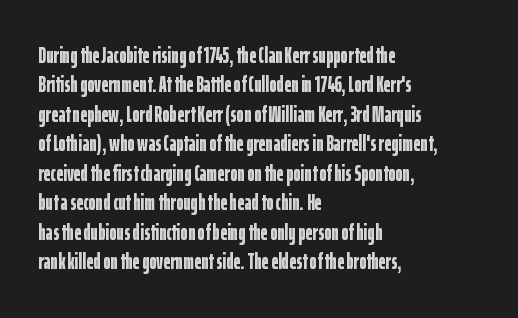
The vertical gap from one line to the next is medium. The rendering uses a bold face; every stroke is thick and dark. When letters stand straight like this, we call the style roman or upright. A typesetter would call this zero additional tracking.
